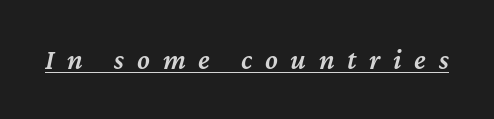
The image shows 29 px semibold type, italic (leaning right); set unusually wide letter spacing (+0.44 em), underlined; medium stroke contrast and a medium x-height.
